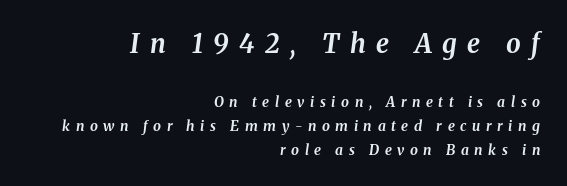
The image shows 26 px bold type, italic (leaning right); set right-aligned, line spacing 1.72x, unusually wide letter spacing (+0.4 em), not underlined; the first (top) block is 1.86x larger.
